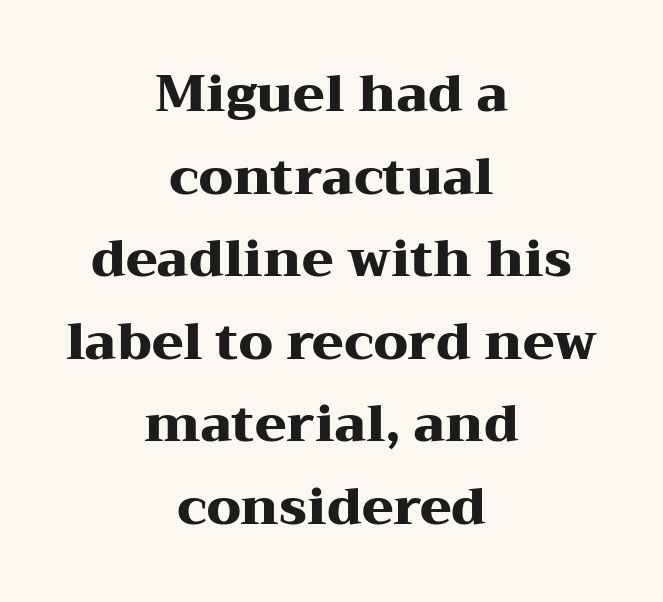
The image shows 51 px heavy, wide serif type, upright; set centered, normal line spacing (1.62x), normal letter spacing, not underlined; medium stroke contrast and a medium x-height.
